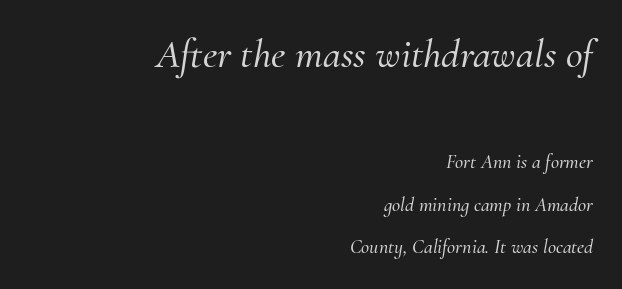
{"serif": "yes", "italic": "yes", "lean": "right", "slant_degrees": 10, "width": "normal", "stroke_contrast": "medium", "x_height": "small", "monospaced": "no", "underline": "no", "align": "right", "line_spacing": "loose", "line_spacing_ratio": 2.13, "letter_spacing": "normal", "letter_spacing_em": 0.0, "larger_block": "first", "size_ratio": 2.05, "glyph_px": 41}
